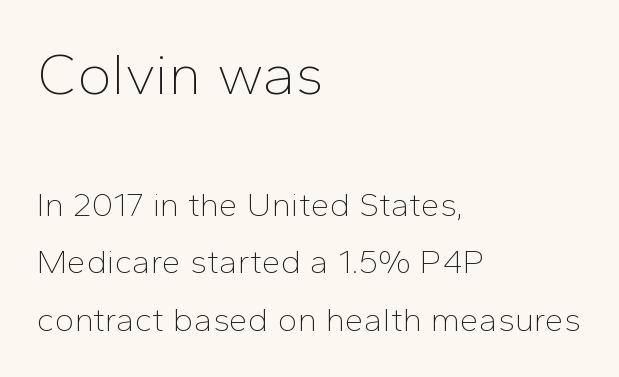
Quick note: not italic, upright. These two chunks differ in scale, with the top chunk taking the larger measure. Vertical spacing — default. Think of a printed novel: that variable character pitch is what you see here. The string is rendered with underlining switched off.
